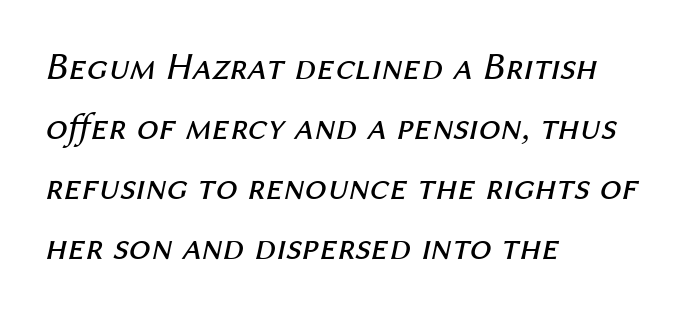
Compared with typical paragraphs, the rows here are spaced about the same. You could not count columns in this text — the font is proportionally spaced. Think standard paragraph weight, or any step lighter than that. Teacher's note: observe the even left margin — that is flush-left alignment.
